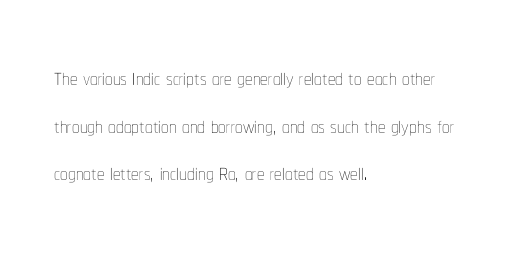
The image shows 30 px thin, condensed type, upright; set left-aligned, normal line spacing (1.59x), normal letter spacing, not underlined; low stroke contrast and a medium x-height.
